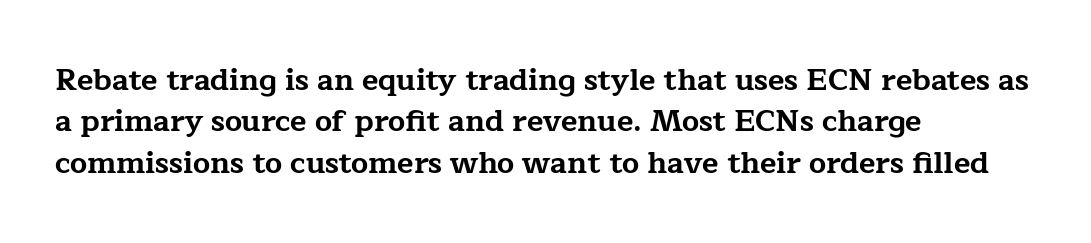
Unlike a clean sans, this face finishes its strokes with serifs. A classic flush-left, rag-right setting is used for this passage. When letters stand straight like this, we call the style roman or upright. These lines are rendered in a variable-pitch font. The space beneath each line is pristine and unruled.
